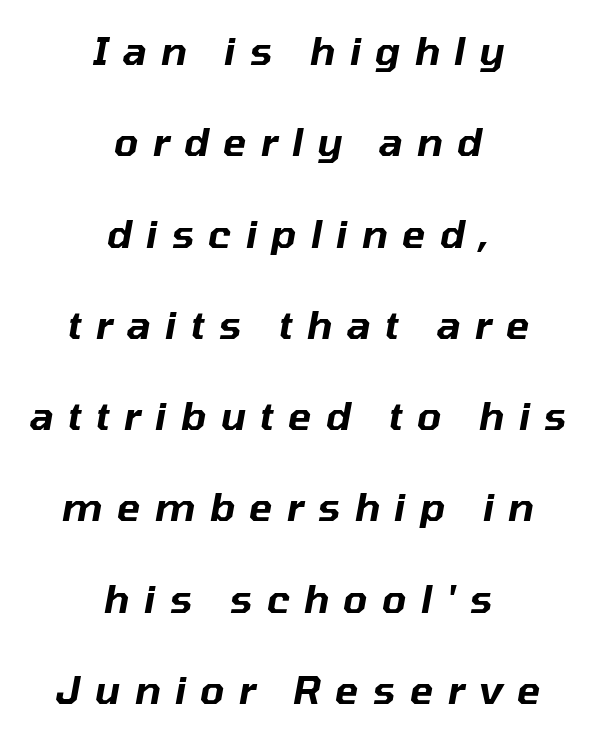
The image shows 39 px text type, italic (leaning right); set centered, loose line spacing (2.34x), unusually wide letter spacing (+0.36 em), not underlined; low stroke contrast and a medium x-height.
